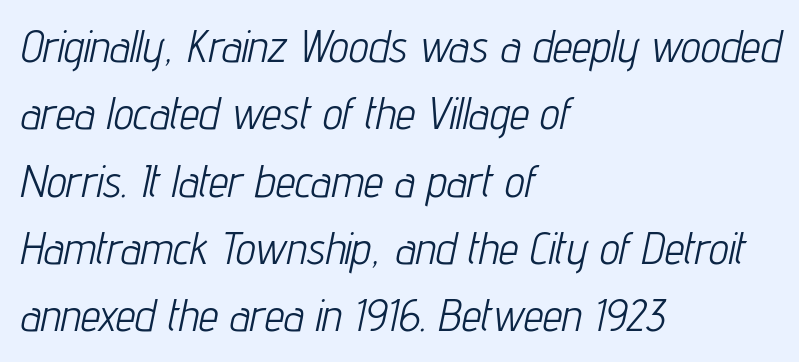
Regarding leading, the lines here are spaced in the standard way. Do the characters align in a grid? No, the font is proportional. Typeset ragged right — the left edge is the straight one. Italic? Definitely — the glyphs are oblique. Does extra space separate the letters? No, they use regular spacing. Weight class: somewhere from thin through regular.
